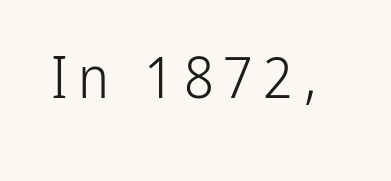
The image shows 58 px light, condensed sans-serif type, upright; set not underlined; low stroke contrast and a medium x-height.
